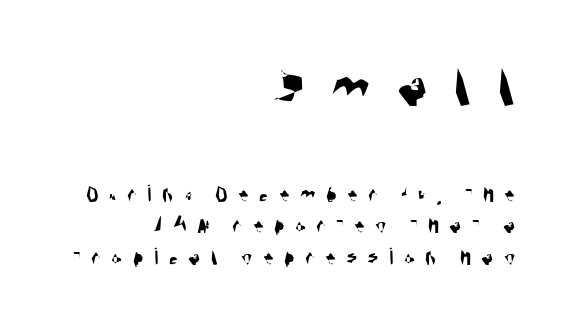
Q: Is the typeface a serif or a sans-serif typeface? A: Sans-serif.
Q: Is the text underlined? A: No.
Q: How is the paragraph aligned? A: Right-aligned.
Q: Is the spacing between letters normal or unusually wide? A: Unusually wide.
Q: Is the spacing between lines tight, normal or loose? A: Normal.
Q: Which block of text is set in a larger size, the first (top) or the second (bottom)? A: The first (top) one.
Q: Width (condensed, normal, or wide)? A: Condensed.
Q: Stroke contrast? A: Medium.
Q: x-height? A: Large.
Q: Monospaced? A: No.
